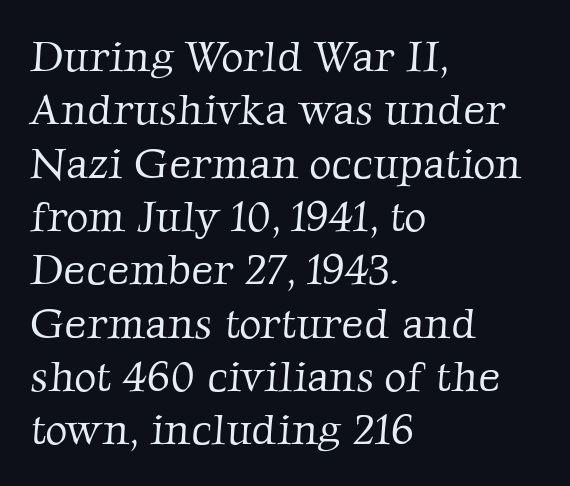
A typesetter would call this proportional, since set widths differ per character. The passage shown is typeset with a serif family. This rendering features lettering with no underline. In terms of letterspacing, this is plain default setting.
